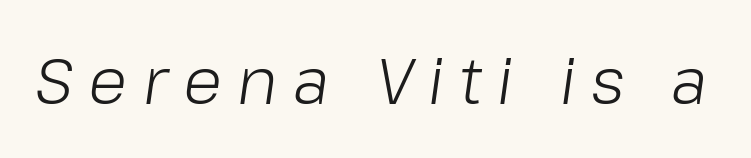
Q: Is the text bold? A: No.
Q: Is the text italic (slanted)? A: Yes, it leans right by about 8 degrees.
Q: Is the text underlined? A: No.
Q: Is the spacing between letters normal or unusually wide? A: Unusually wide.
Q: Width (condensed, normal, or wide)? A: Normal.
Q: Stroke contrast? A: Low.
Q: x-height? A: Medium.
Q: Monospaced? A: No.
